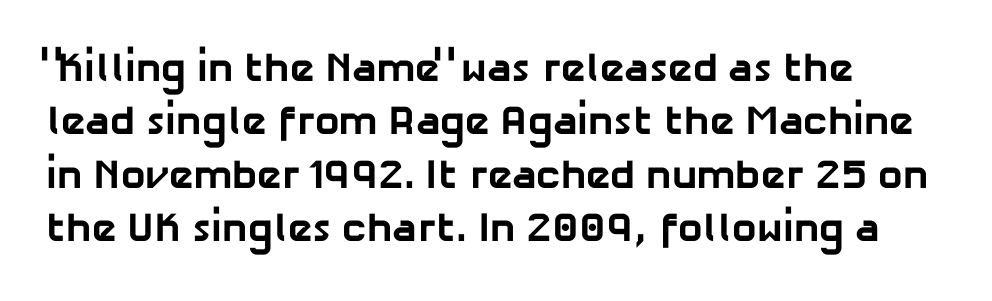
{"serif": "no", "bold": "yes", "weight": "bold", "width": "normal", "stroke_contrast": "low", "x_height": "medium", "monospaced": "no", "underline": "no", "align": "left", "line_spacing": "normal", "line_spacing_ratio": 1.3, "letter_spacing": "normal", "letter_spacing_em": 0.0, "glyph_px": 41}
